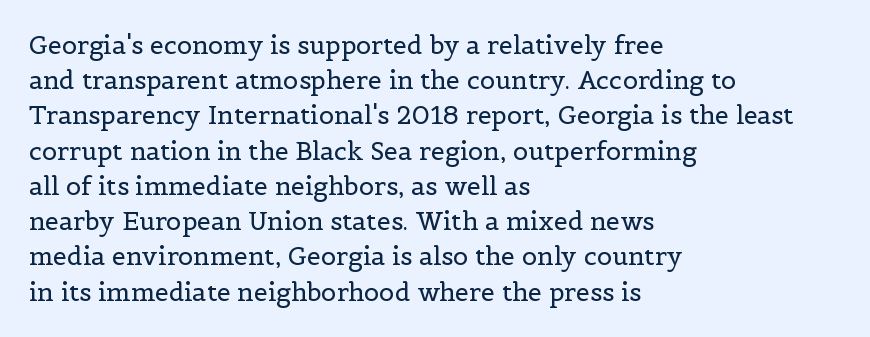
The image shows 25 px text type, upright; set left-aligned, normal line spacing (1.41x), normal letter spacing, not underlined.
